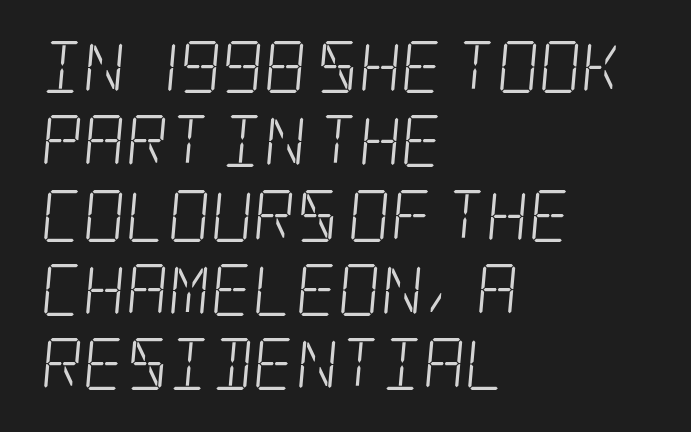
{"serif": "yes", "bold": "no", "weight": "light", "width": "condensed", "stroke_contrast": "low", "x_height": "large", "underline": "no", "align": "left", "line_spacing": "normal", "line_spacing_ratio": 1.43, "letter_spacing": "normal", "letter_spacing_em": 0.0, "glyph_px": 52}
